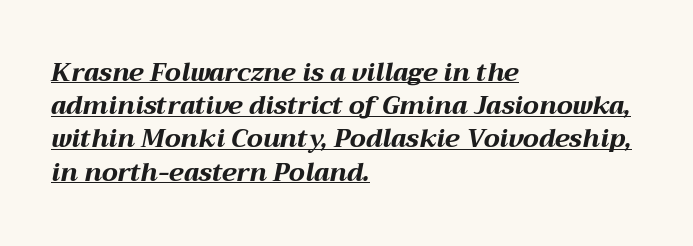
Q: Is the text bold? A: Yes.
Q: Is the text italic (slanted)? A: Yes, it leans right by about 12 degrees.
Q: Is the text underlined? A: Yes.
Q: How is the paragraph aligned? A: Left-aligned.
Q: Is the spacing between letters normal or unusually wide? A: Normal.
Q: Is the spacing between lines tight, normal or loose? A: Normal.
